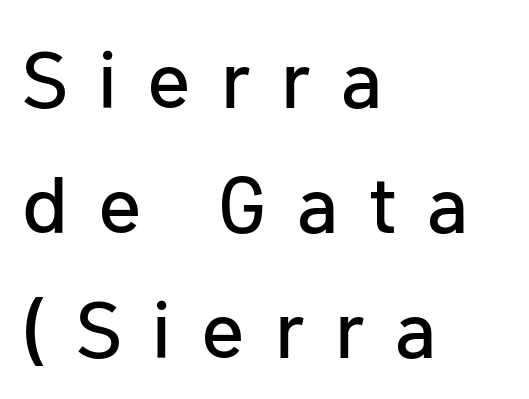
Q: Is the text italic (slanted)? A: No, it is upright.
Q: Is the typeface a serif or a sans-serif typeface? A: Sans-serif.
Q: Is the text underlined? A: No.
Q: How is the paragraph aligned? A: Left-aligned.
Q: Is the spacing between letters normal or unusually wide? A: Unusually wide.
Q: Is the spacing between lines tight, normal or loose? A: Normal.
Q: Width (condensed, normal, or wide)? A: Normal.
Q: Stroke contrast? A: Low.
Q: x-height? A: Medium.
Q: Monospaced? A: No.
